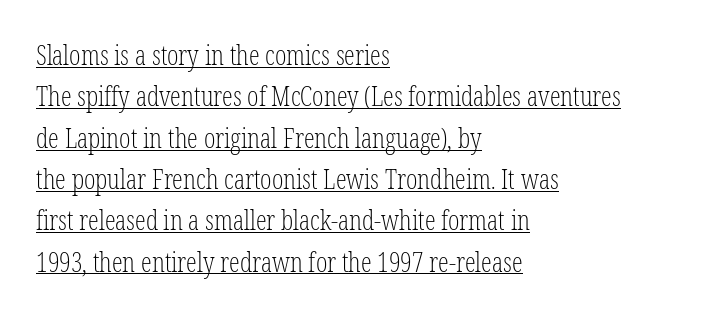
Q: Is the text bold? A: No.
Q: Is the text italic (slanted)? A: No, it is upright.
Q: Is the text underlined? A: Yes.
Q: How is the paragraph aligned? A: Left-aligned.
Q: Is the spacing between letters normal or unusually wide? A: Normal.
Q: Is the spacing between lines tight, normal or loose? A: Normal.
